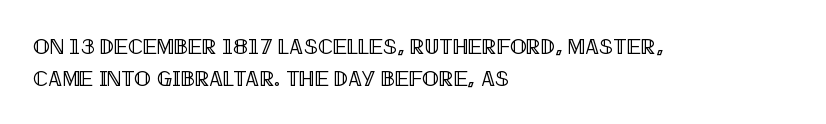
Ordinary non-slanted type is in use. Letter spacing: default. This sample is left-justified, so line endings fall wherever the words run out. Underline: absent. Successive baselines arrive at the customary interval.
